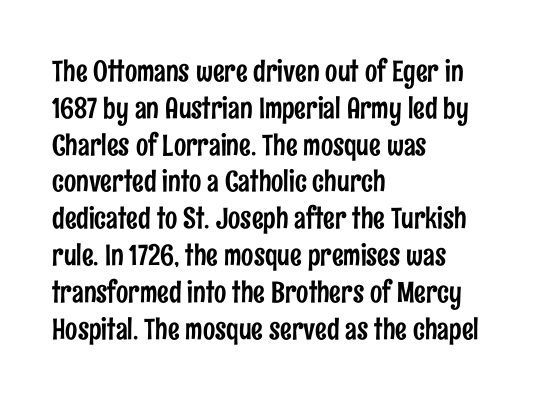
The image shows 29 px condensed sans-serif type, upright; set left-aligned, normal line spacing (1.27x), normal letter spacing, not underlined; low stroke contrast and a medium x-height.
